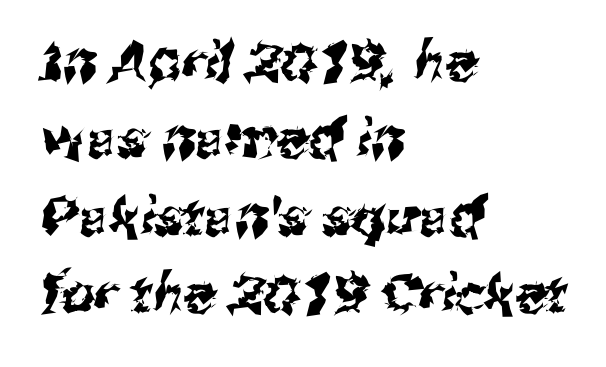
{"serif": "no", "width": "normal", "stroke_contrast": "medium", "x_height": "medium", "monospaced": "no", "underline": "no", "align": "left", "line_spacing": "normal", "line_spacing_ratio": 1.46, "letter_spacing": "normal", "letter_spacing_em": 0.0, "glyph_px": 53}
